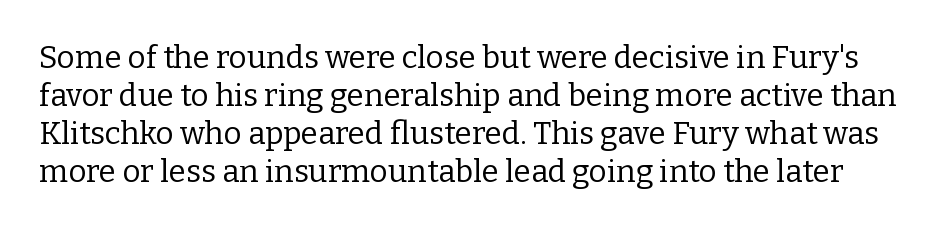
Letterform terminals end in serifs throughout the passage. In terms of letterspacing, this is plain default setting. On a weight scale, this lands at 450 or below. Varying glyph widths throughout — classic text-font behaviour. Every stem runs plumb, perpendicular to the baseline. Bare-footed words on every line.
